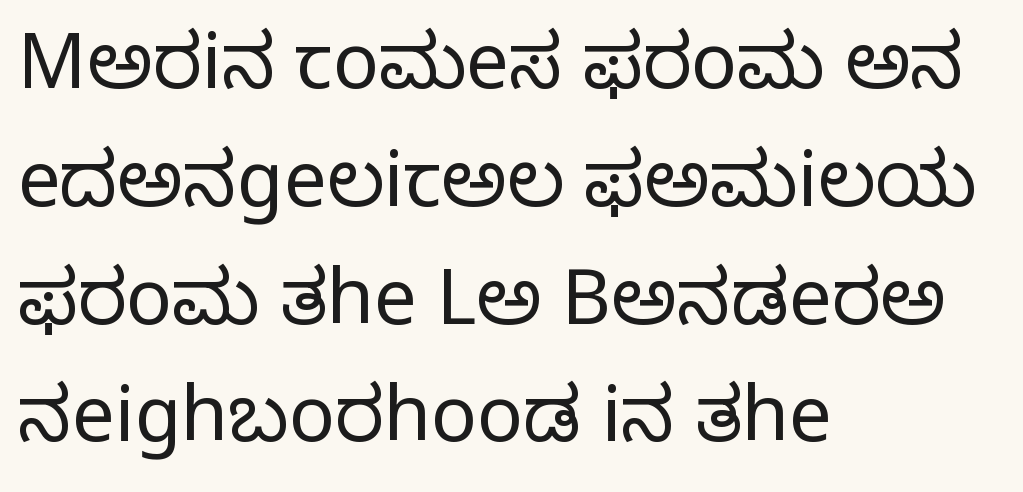
{"serif": "yes", "italic": "no", "bold": "no", "weight": "regular", "width": "normal", "stroke_contrast": "low", "x_height": "large", "monospaced": "no", "underline": "no", "align": "left", "line_spacing": "normal", "line_spacing_ratio": 1.55, "letter_spacing": "normal", "letter_spacing_em": 0.0, "glyph_px": 76}
